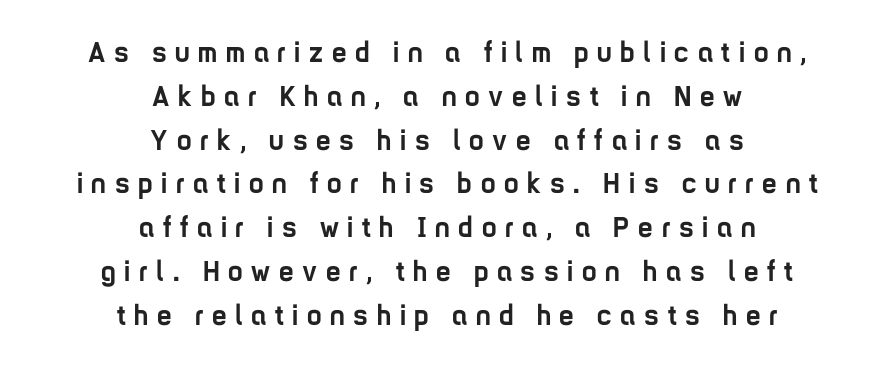
Q: Is the text bold? A: Yes.
Q: Is the text italic (slanted)? A: No, it is upright.
Q: Is the typeface a serif or a sans-serif typeface? A: Sans-serif.
Q: Is the text underlined? A: No.
Q: How is the paragraph aligned? A: Centered.
Q: Is the spacing between letters normal or unusually wide? A: Unusually wide.
Q: Is the spacing between lines tight, normal or loose? A: Normal.
Q: Width (condensed, normal, or wide)? A: Condensed.
Q: Stroke contrast? A: Low.
Q: x-height? A: Medium.
Q: Monospaced? A: No.
